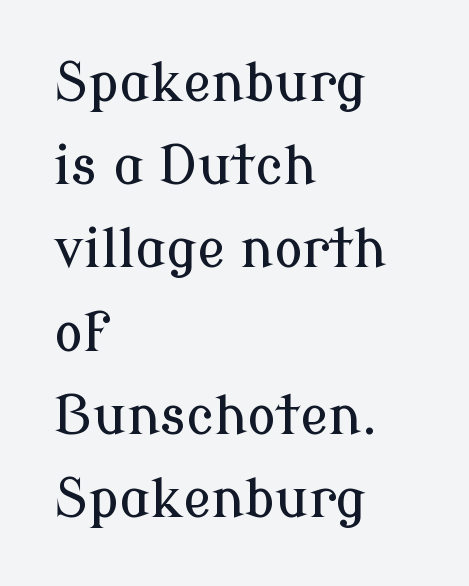
Proportional: the letters do not fall into vertical columns. Ascenders rise straight up at ninety degrees. Does the leading feel generous? No, just average. To sum up the face: it has serifs. Has an underline been added? It has not.
